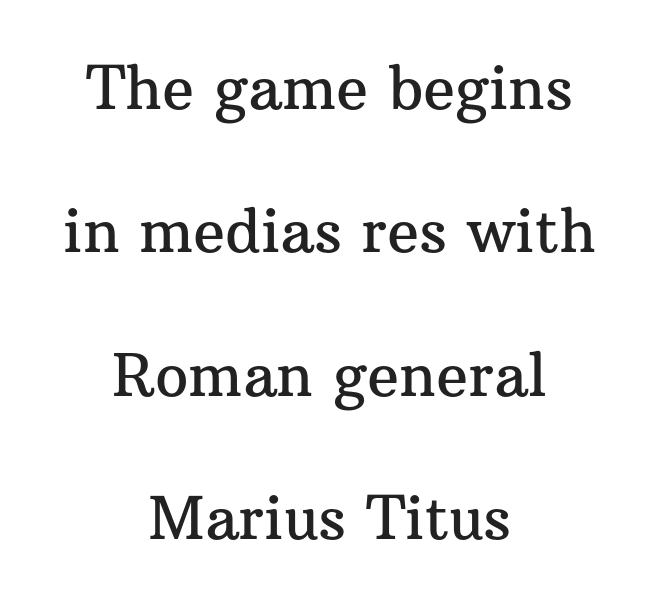
{"serif": "yes", "italic": "no", "width": "normal", "stroke_contrast": "medium", "x_height": "medium", "monospaced": "no", "underline": "no", "align": "center", "line_spacing": "loose", "line_spacing_ratio": 2.43, "letter_spacing": "normal", "letter_spacing_em": 0.0, "glyph_px": 59}
